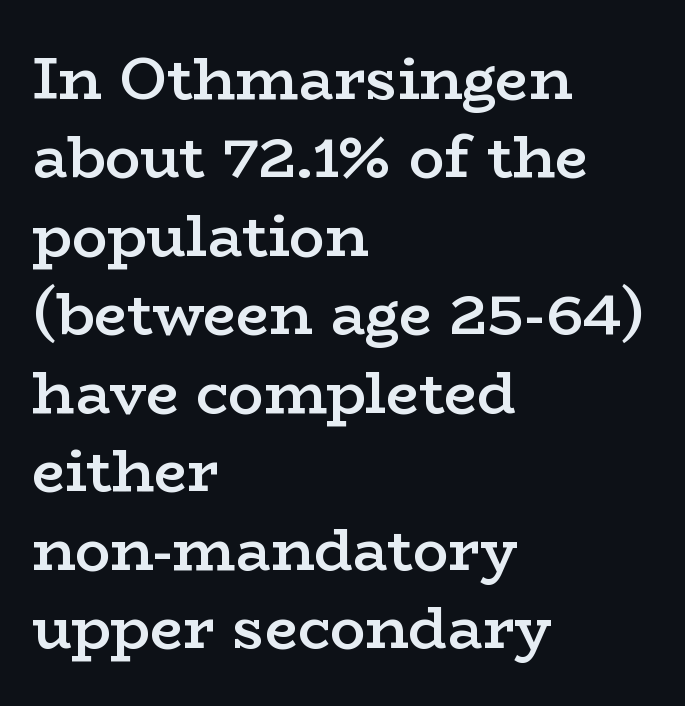
{"serif": "yes", "italic": "no", "bold": "semi", "weight": "semibold", "width": "wide", "stroke_contrast": "low", "x_height": "medium", "monospaced": "no", "underline": "no", "align": "left", "line_spacing": "normal", "line_spacing_ratio": 1.33, "letter_spacing": "normal", "letter_spacing_em": 0.0, "glyph_px": 59}
